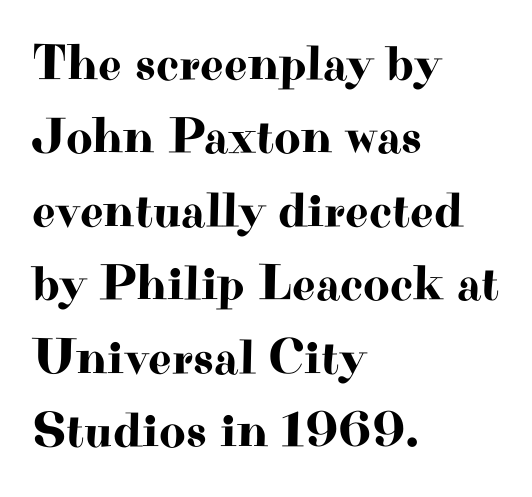
{"serif": "yes", "italic": "no", "width": "wide", "stroke_contrast": "high", "x_height": "small", "monospaced": "no", "underline": "no", "align": "left", "line_spacing": "normal", "line_spacing_ratio": 1.44, "letter_spacing": "normal", "letter_spacing_em": 0.0, "glyph_px": 51}
